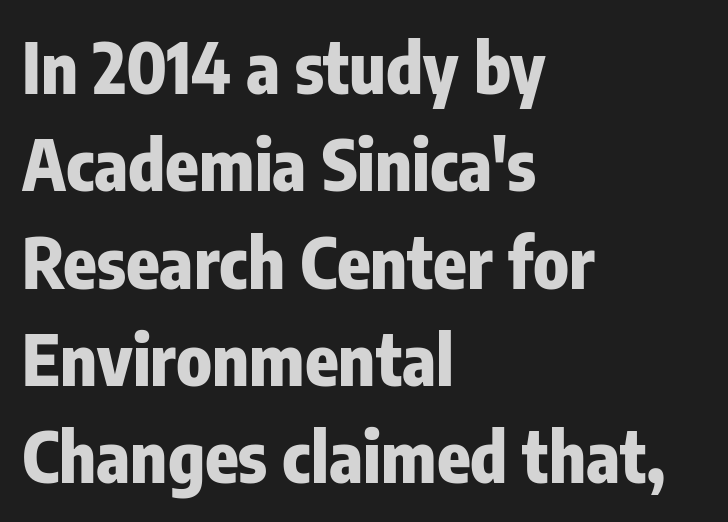
The image shows 69 px heavy, condensed sans-serif type, upright; set left-aligned, normal line spacing (1.41x), normal letter spacing, not underlined; low stroke contrast and a medium x-height.
